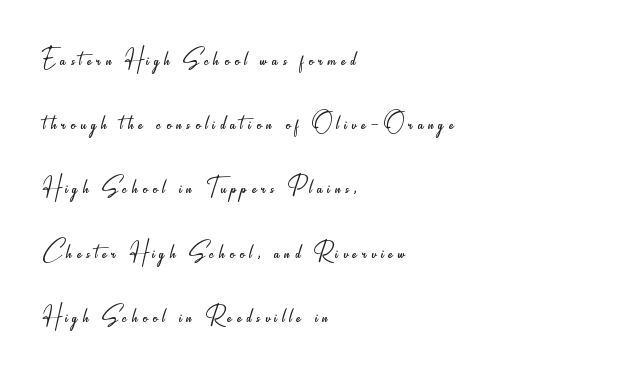
Q: Is the text bold? A: No.
Q: Is the text italic (slanted)? A: Yes.
Q: Is the typeface a serif or a sans-serif typeface? A: Sans-serif.
Q: Is the text underlined? A: No.
Q: How is the paragraph aligned? A: Left-aligned.
Q: Is the spacing between lines tight, normal or loose? A: Loose.
Q: Width (condensed, normal, or wide)? A: Condensed.
Q: Stroke contrast? A: Low.
Q: x-height? A: Small.
Q: Monospaced? A: No.
